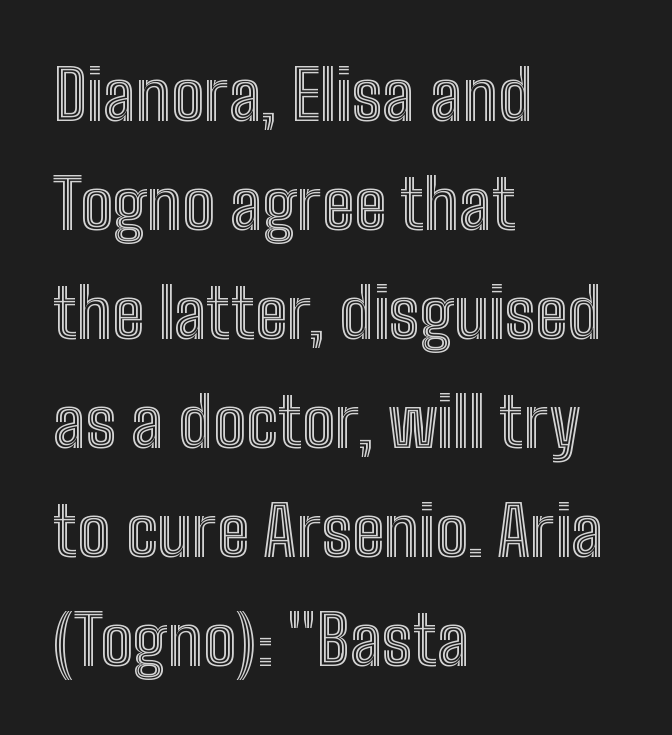
Descender tails drop into unmarked territory. You could not count columns in this text — the font is proportionally spaced. The font's upright variant was chosen for this text. Standard letterfit; no display-style spreading of the glyphs. Where is the straight margin? On the left.
